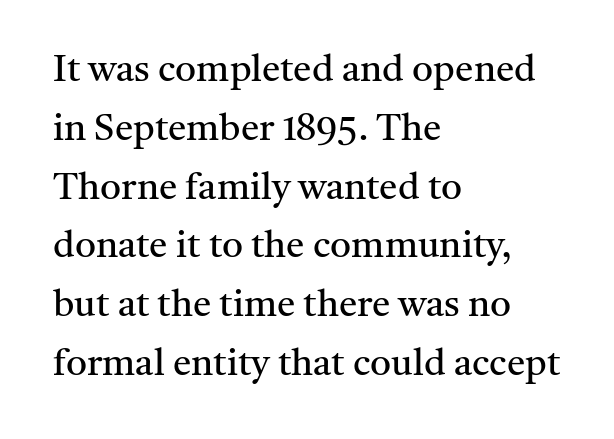
The image shows 37 px regular-weight serif type, upright; set left-aligned, normal line spacing (1.59x), normal letter spacing, not underlined; medium stroke contrast and a medium x-height.
